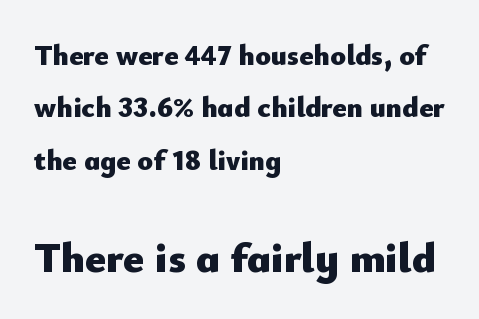
Q: Is the text bold? A: Yes.
Q: Is the text italic (slanted)? A: No, it is upright.
Q: Is the typeface a serif or a sans-serif typeface? A: Sans-serif.
Q: Is the text underlined? A: No.
Q: How is the paragraph aligned? A: Left-aligned.
Q: Is the spacing between letters normal or unusually wide? A: Normal.
Q: Which block of text is set in a larger size, the first (top) or the second (bottom)? A: The second (bottom) one.
Q: Width (condensed, normal, or wide)? A: Normal.
Q: Stroke contrast? A: Low.
Q: x-height? A: Small.
Q: Monospaced? A: No.
